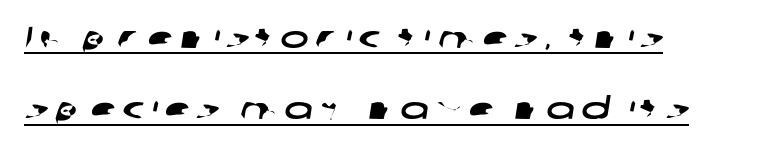
{"serif": "no", "width": "wide", "stroke_contrast": "low", "x_height": "medium", "monospaced": "no", "underline": "yes", "align": "left", "line_spacing": "loose", "line_spacing_ratio": 2.38, "letter_spacing": "wide", "letter_spacing_em": 0.22, "glyph_px": 30}
